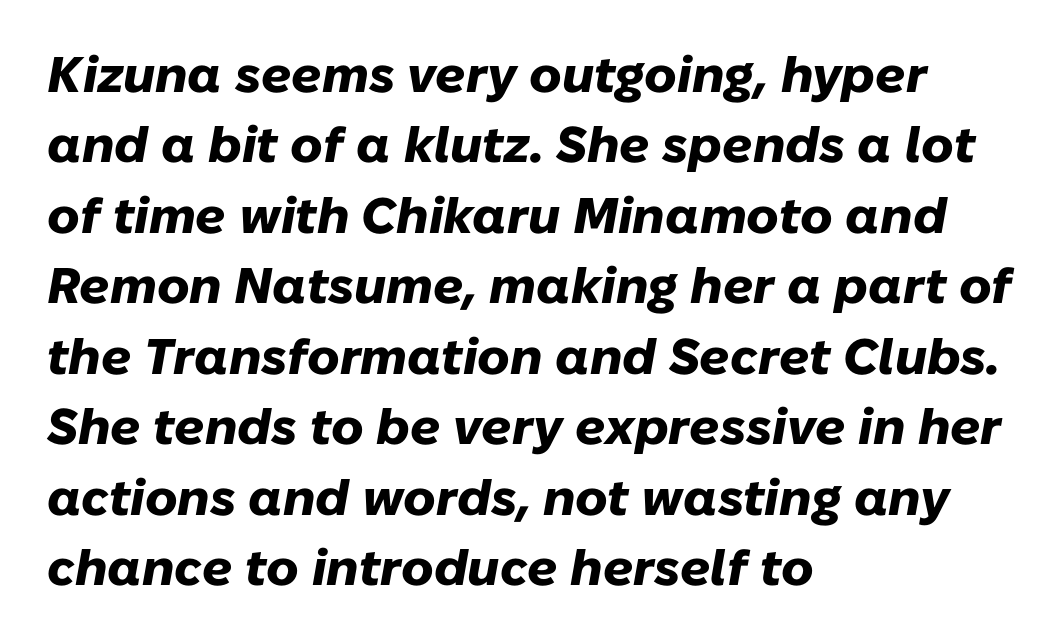
{"italic": "yes", "lean": "right", "slant_degrees": 10, "bold": "yes", "weight": "heavy", "width": "normal", "stroke_contrast": "low", "x_height": "medium", "monospaced": "no", "underline": "no", "align": "left", "line_spacing": "normal", "line_spacing_ratio": 1.41, "letter_spacing": "normal", "letter_spacing_em": 0.0, "glyph_px": 50}
